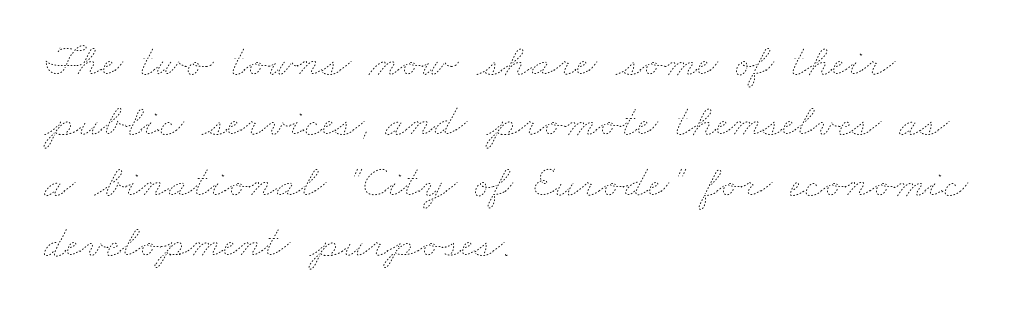
{"bold": "no", "weight": "thin", "width": "wide", "stroke_contrast": "low", "x_height": "small", "monospaced": "no", "underline": "no", "align": "left", "line_spacing": "normal", "line_spacing_ratio": 1.31, "letter_spacing": "normal", "letter_spacing_em": 0.0, "glyph_px": 46}
